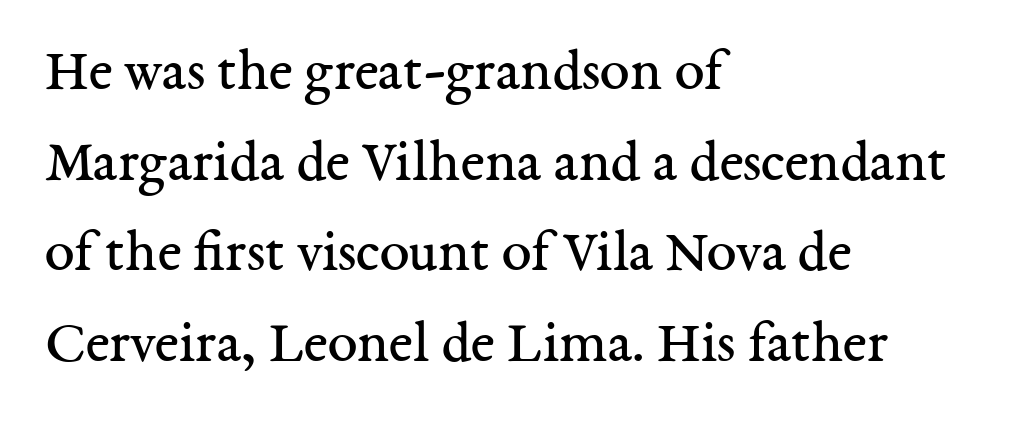
These lines are rendered in a variable-pitch font. This sample is left-justified, so line endings fall wherever the words run out. No extra ink here — the face is not bold. Observe the serifs anchoring each vertical stroke in this sample. The letters sit at their default tracking, neither squeezed nor spread.
